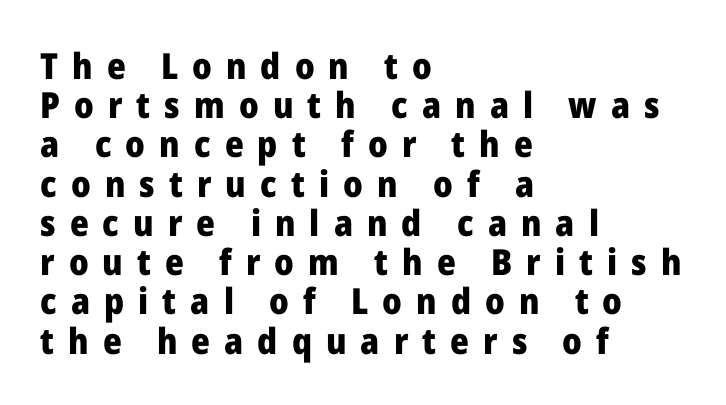
The specimen reads as upright at a glance. Glyph-to-glyph distance is far greater than everyday printed text. Each letter keeps its own natural width here, so spacing adapts to shape. Line beginnings align vertically; line endings do not. Underlining? Definitely not there. These lines carry a lot of weight — the face is fully bold.
